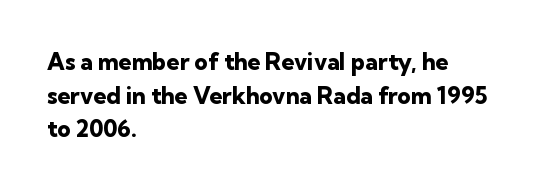
The image shows 23 px bold type, upright; set left-aligned, normal line spacing (1.46x), normal letter spacing, not underlined.
